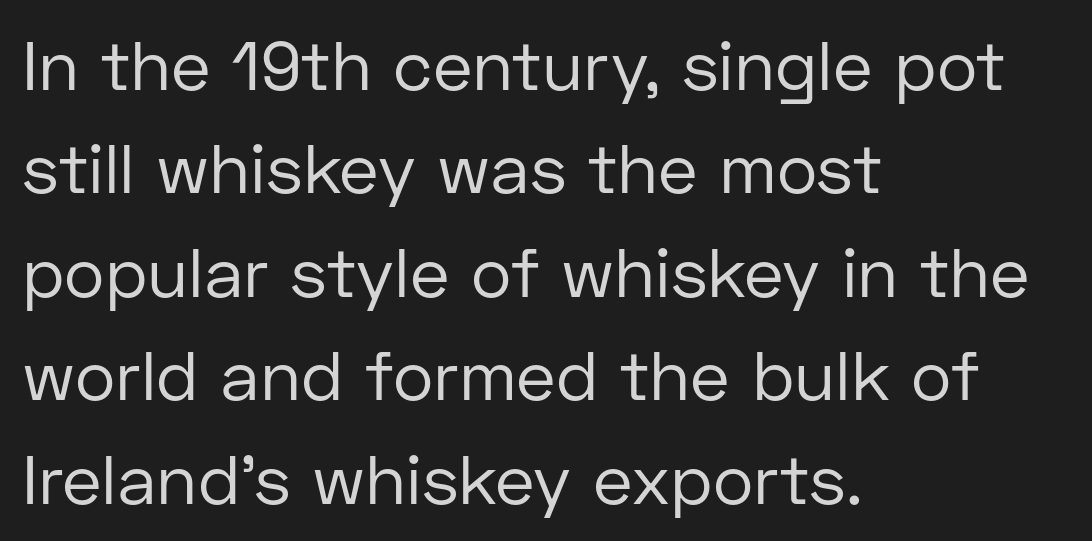
Q: Is the text bold? A: No.
Q: Is the text italic (slanted)? A: No, it is upright.
Q: Is the typeface a serif or a sans-serif typeface? A: Sans-serif.
Q: Is the text underlined? A: No.
Q: How is the paragraph aligned? A: Left-aligned.
Q: Is the spacing between letters normal or unusually wide? A: Normal.
Q: Is the spacing between lines tight, normal or loose? A: Normal.
Q: Width (condensed, normal, or wide)? A: Normal.
Q: Stroke contrast? A: Low.
Q: x-height? A: Medium.
Q: Monospaced? A: No.
